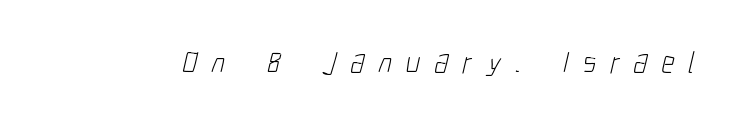
The characters display no serif detailing; their extremities are plain. The face used here is proportionally spaced, like ordinary book or web type. Is the type heavy? It reads as light-to-regular instead. Decoration check: the copy has no underline.
